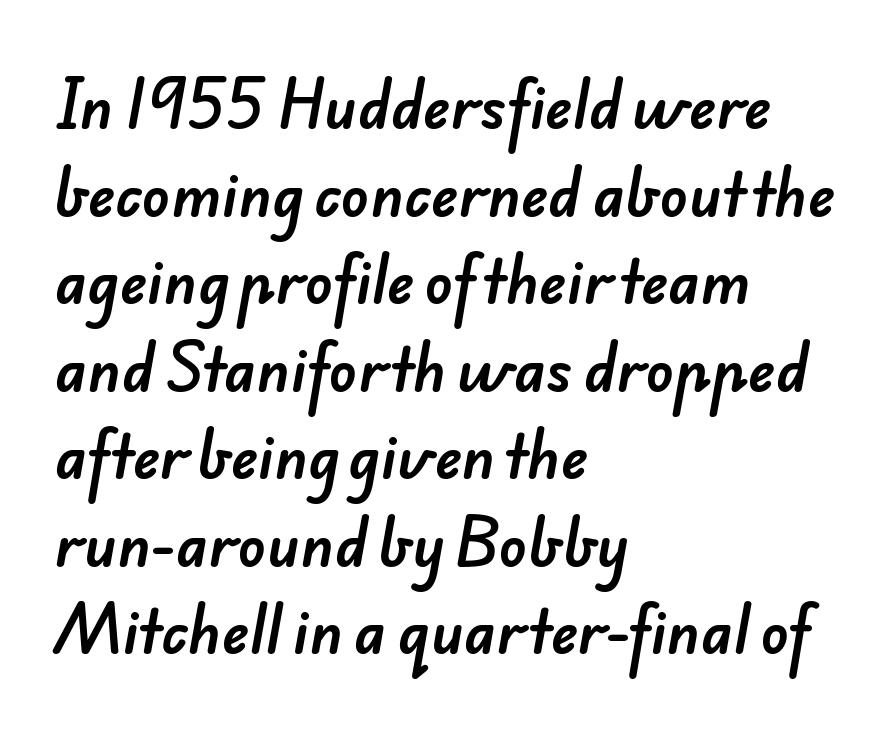
The image shows 58 px sans-serif type; set left-aligned, normal line spacing (1.51x), normal letter spacing, not underlined; low stroke contrast and a small x-height.
